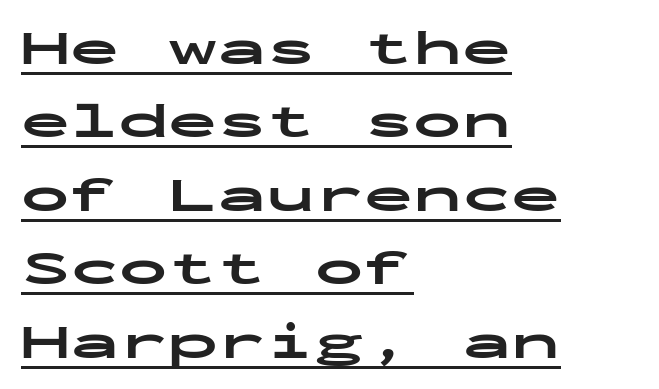
{"serif": "no", "italic": "no", "bold": "yes", "weight": "bold", "width": "wide", "stroke_contrast": "low", "x_height": "medium", "monospaced": "yes", "underline": "yes", "align": "left", "line_spacing": "normal", "line_spacing_ratio": 1.5, "letter_spacing": "normal", "letter_spacing_em": 0.0, "glyph_px": 49}
